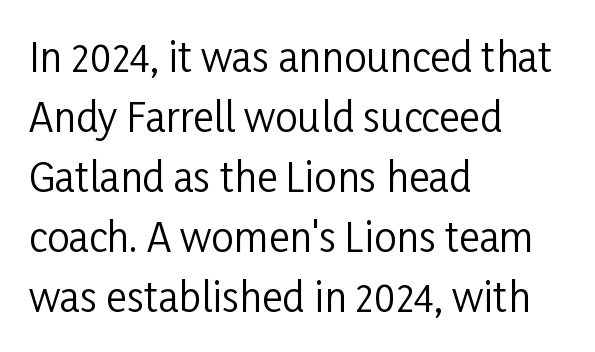
{"serif": "no", "italic": "no", "bold": "no", "weight": "regular", "width": "condensed", "stroke_contrast": "low", "x_height": "medium", "monospaced": "no", "underline": "no", "align": "left", "line_spacing": "normal", "line_spacing_ratio": 1.5, "letter_spacing": "normal", "letter_spacing_em": 0.0, "glyph_px": 40}
